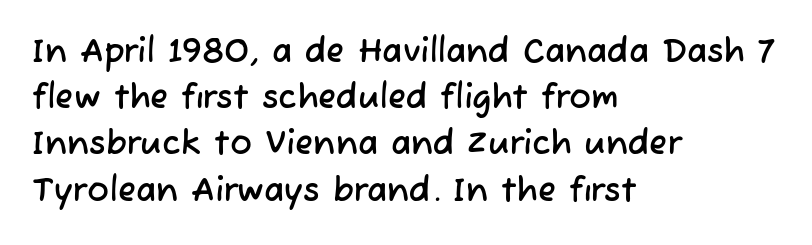
If you measured baseline to baseline, you'd find a middling distance. What kind of face is this? One without serifs — a sans. Has an underline been added? It has not. Reading down the block, your eye returns to a fixed left position each line. Each letter keeps its own natural width here, so spacing adapts to shape. Observe the ordinary spacing: letters are neighbours, not strangers.
